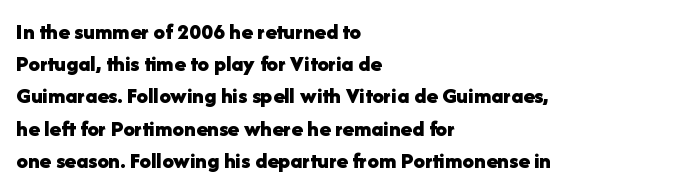
The image shows 23 px bold type, upright; set left-aligned, normal line spacing (1.4x), normal letter spacing, not underlined.
